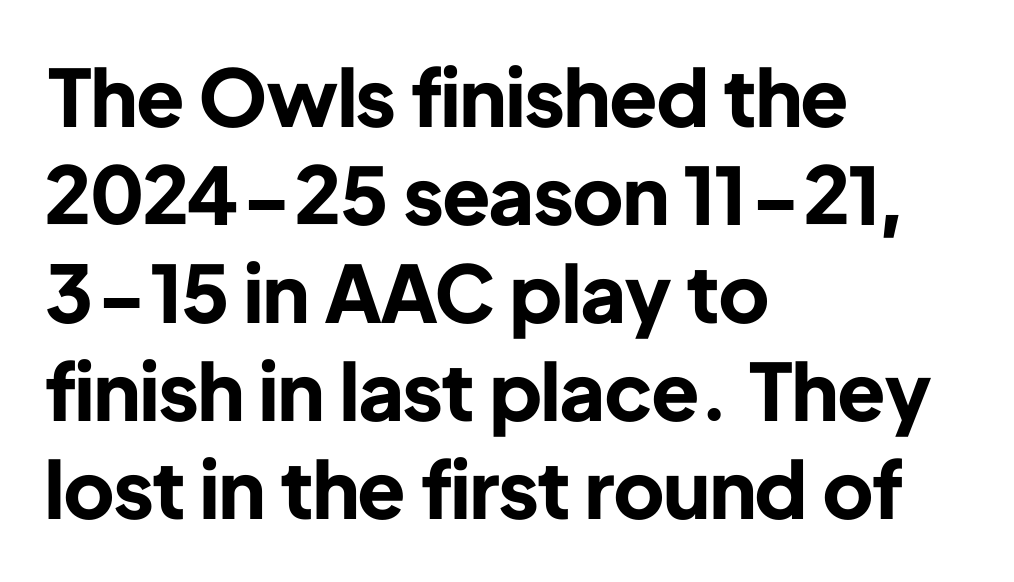
The image shows 79 px bold sans-serif type, upright; set left-aligned, line spacing 1.24x, normal letter spacing, not underlined; low stroke contrast and a medium x-height.
